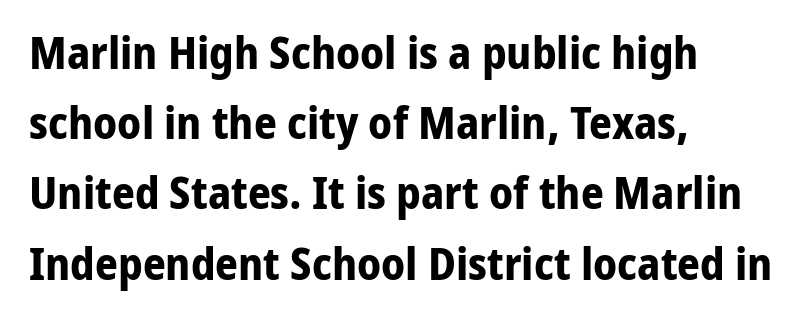
Q: Is the text bold? A: Yes.
Q: Is the text italic (slanted)? A: No, it is upright.
Q: Is the typeface a serif or a sans-serif typeface? A: Sans-serif.
Q: Is the text underlined? A: No.
Q: How is the paragraph aligned? A: Left-aligned.
Q: Is the spacing between letters normal or unusually wide? A: Normal.
Q: Is the spacing between lines tight, normal or loose? A: Normal.
Q: Width (condensed, normal, or wide)? A: Normal.
Q: Stroke contrast? A: Low.
Q: x-height? A: Medium.
Q: Monospaced? A: No.
